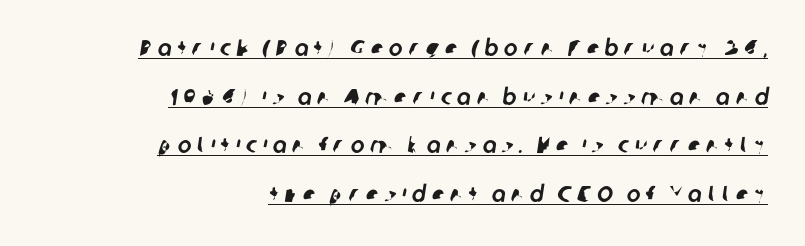
{"underline": "yes", "align": "right", "line_spacing": "loose", "line_spacing_ratio": 2.11, "letter_spacing": "wide", "letter_spacing_em": 0.25, "glyph_px": 23}
